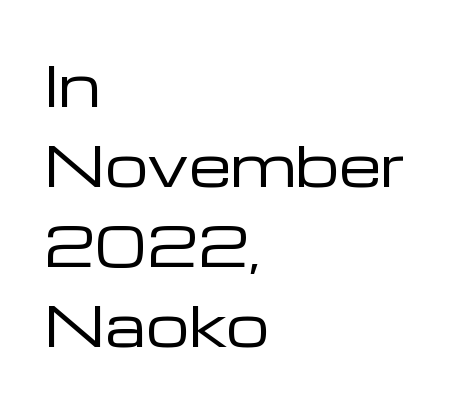
Caption: standard tracking, unaltered. Every character sits straight up, as roman type does. A typesetter would label this face a sans. A typesetter would call this proportional, since set widths differ per character. Interline gaps are of average width in this sample. Alignment: flush left.
